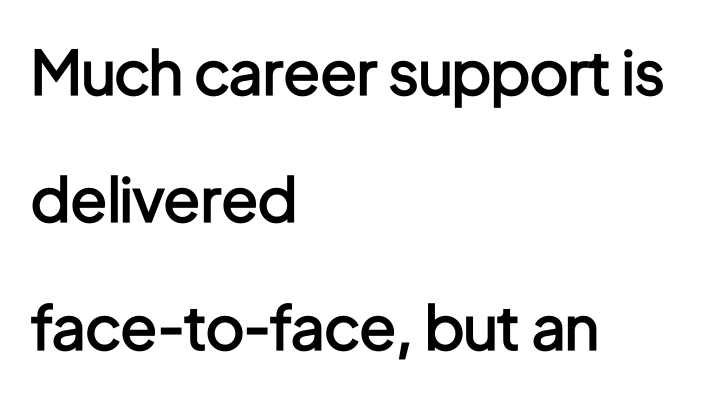
{"serif": "no", "italic": "no", "bold": "semi", "weight": "semibold", "width": "condensed", "stroke_contrast": "low", "x_height": "medium", "monospaced": "no", "underline": "no", "align": "left", "line_spacing": "loose", "line_spacing_ratio": 2.09, "letter_spacing": "normal", "letter_spacing_em": 0.0, "glyph_px": 61}
